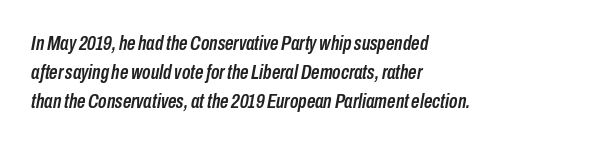
Q: Is the text italic (slanted)? A: Yes, it leans right by about 10 degrees.
Q: Is the text underlined? A: No.
Q: How is the paragraph aligned? A: Left-aligned.
Q: Is the spacing between letters normal or unusually wide? A: Normal.
Q: Is the spacing between lines tight, normal or loose? A: Normal.
